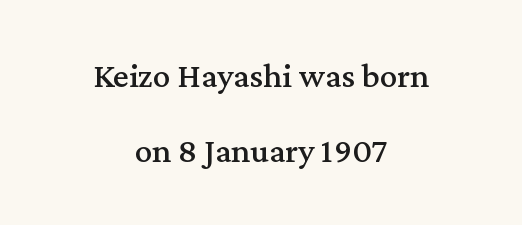
{"serif": "yes", "italic": "no", "width": "normal", "stroke_contrast": "medium", "x_height": "medium", "monospaced": "no", "underline": "no", "align": "center", "line_spacing": "loose", "line_spacing_ratio": 2.14, "letter_spacing": "normal", "letter_spacing_em": 0.0, "glyph_px": 35}
